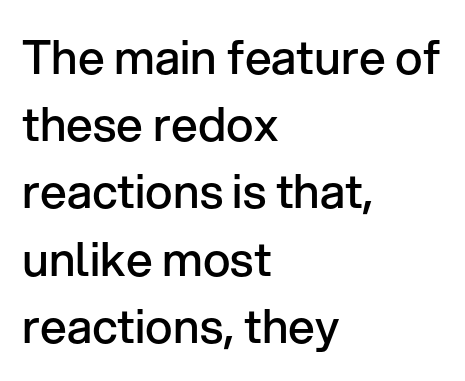
{"serif": "no", "italic": "no", "bold": "semi", "weight": "semibold", "width": "normal", "stroke_contrast": "low", "x_height": "medium", "monospaced": "no", "underline": "no", "align": "left", "line_spacing": "normal", "line_spacing_ratio": 1.43, "letter_spacing": "normal", "letter_spacing_em": 0.0, "glyph_px": 47}
